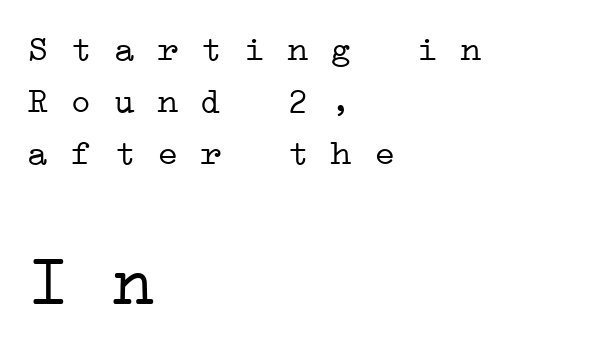
Q: Is the text bold? A: No.
Q: Is the typeface a serif or a sans-serif typeface? A: Serif.
Q: Is the text underlined? A: No.
Q: How is the paragraph aligned? A: Left-aligned.
Q: Is the spacing between letters normal or unusually wide? A: Normal.
Q: Is the spacing between lines tight, normal or loose? A: Normal.
Q: Which block of text is set in a larger size, the first (top) or the second (bottom)? A: The second (bottom) one.
Q: Width (condensed, normal, or wide)? A: Wide.
Q: Stroke contrast? A: Low.
Q: x-height? A: Medium.
Q: Monospaced? A: Yes.
